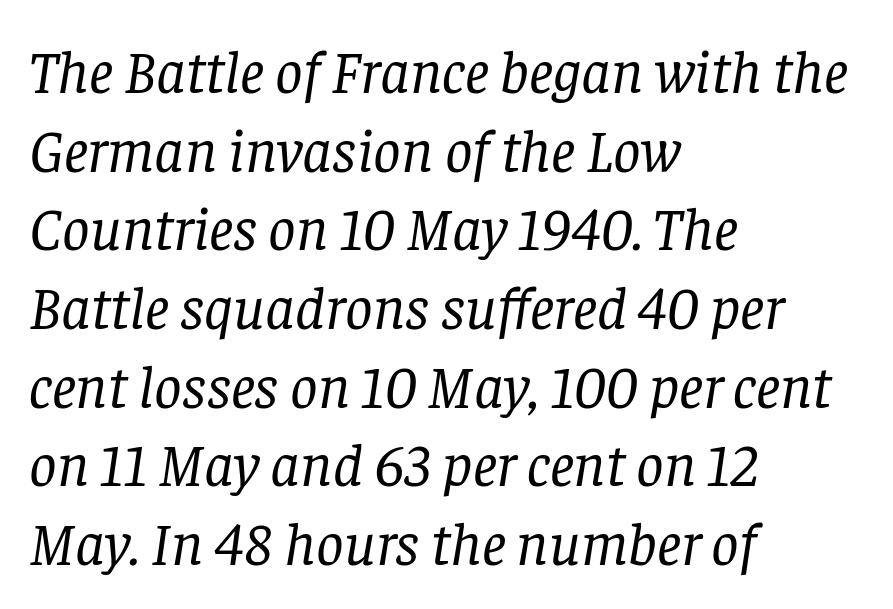
The image shows 61 px regular-weight serif type, italic (leaning right); set left-aligned, normal line spacing (1.29x), normal letter spacing, not underlined; low stroke contrast and a large x-height.
